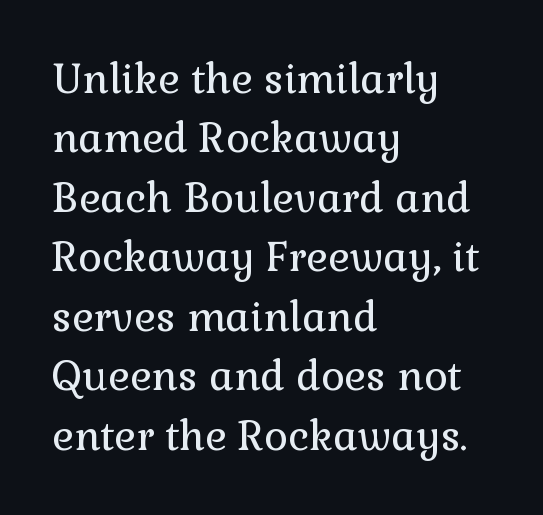
The image shows 41 px regular-weight serif type, upright; set left-aligned, normal line spacing (1.45x), normal letter spacing, not underlined; low stroke contrast and a medium x-height.
